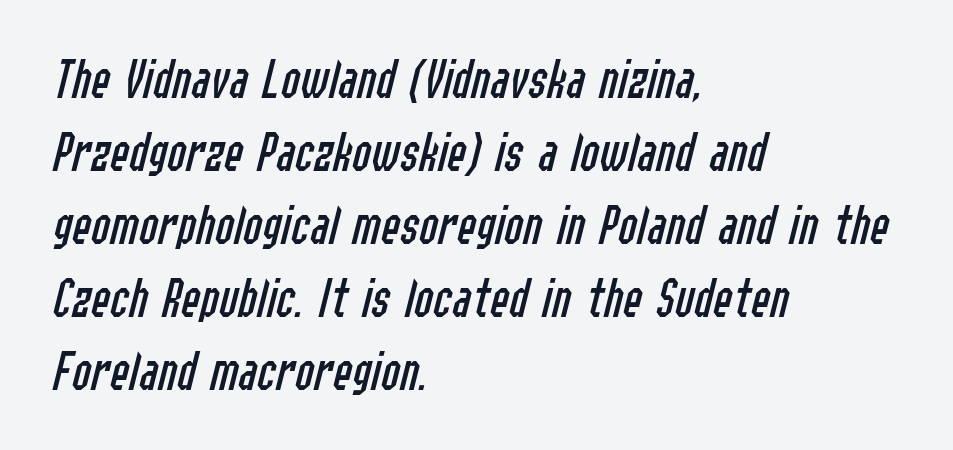
Q: Is the text bold? A: No.
Q: Is the text italic (slanted)? A: Yes, it leans right by about 14 degrees.
Q: Is the text underlined? A: No.
Q: How is the paragraph aligned? A: Left-aligned.
Q: Is the spacing between letters normal or unusually wide? A: Normal.
Q: Is the spacing between lines tight, normal or loose? A: Normal.
Q: Width (condensed, normal, or wide)? A: Condensed.
Q: Stroke contrast? A: Low.
Q: x-height? A: Medium.
Q: Monospaced? A: No.
